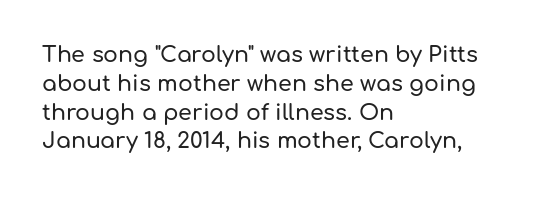
Q: Is the text italic (slanted)? A: No, it is upright.
Q: Is the text underlined? A: No.
Q: How is the paragraph aligned? A: Left-aligned.
Q: Is the spacing between letters normal or unusually wide? A: Normal.
Q: Is the spacing between lines tight, normal or loose? A: Normal.
